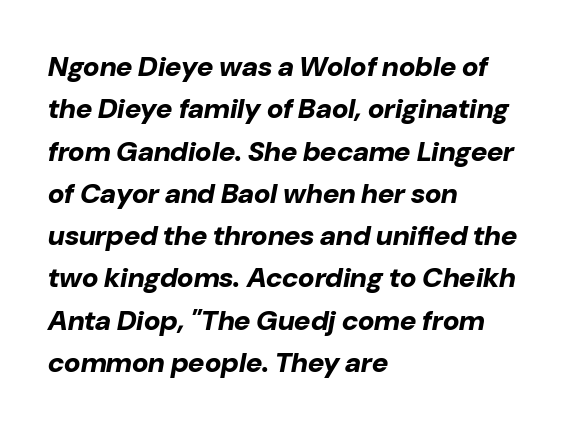
{"italic": "yes", "lean": "right", "slant_degrees": 10, "bold": "yes", "weight": "bold", "width": "normal", "stroke_contrast": "low", "x_height": "medium", "monospaced": "no", "underline": "no", "align": "left", "line_spacing": "normal", "line_spacing_ratio": 1.51, "letter_spacing": "normal", "letter_spacing_em": 0.0, "glyph_px": 28}
